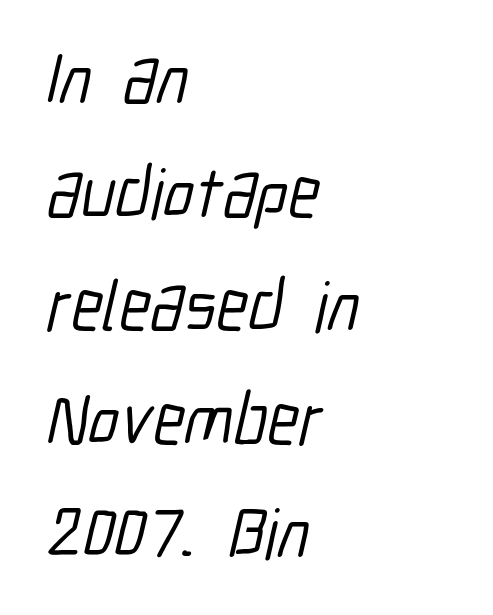
The image shows 71 px condensed sans-serif type; set left-aligned, normal line spacing (1.6x), normal letter spacing, not underlined; low stroke contrast and a medium x-height.
